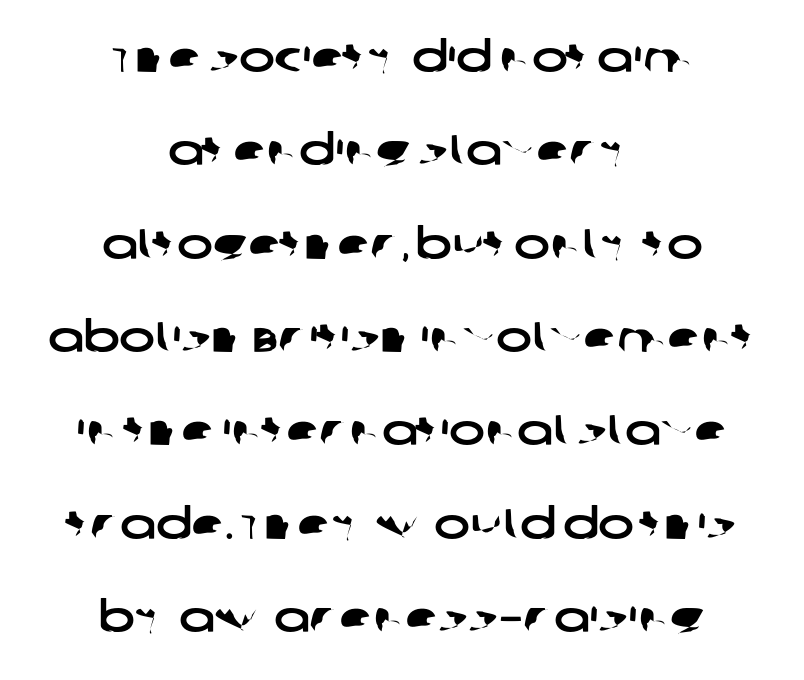
The image shows 43 px wide sans-serif type; set centered, loose line spacing (2.17x), normal letter spacing, not underlined; low stroke contrast and a large x-height.
